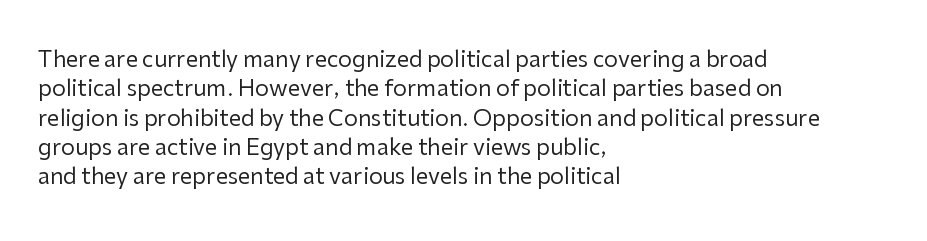
Caption: face not bold, strokes unweighted. Whoever set this chose a conventional vertical rhythm. This sample uses plain, unmodified letter spacing. The lettering stays uniformly vertical, giving the passage a roman look. Rule under the text: the space is simply empty.
